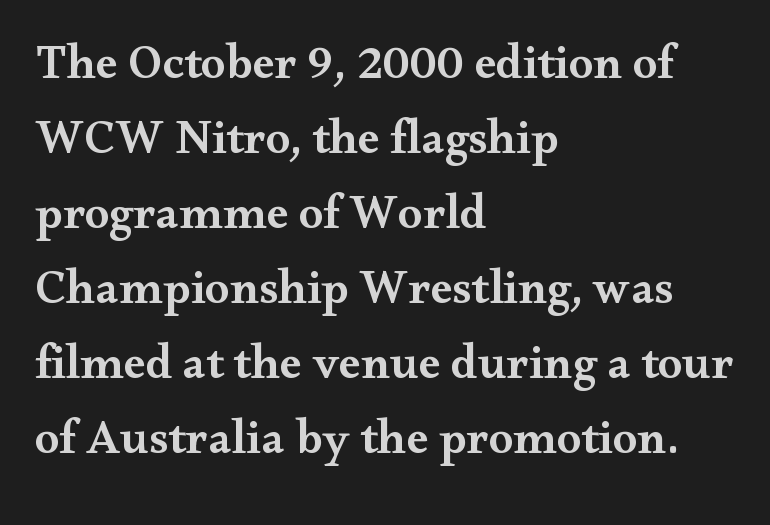
Tracking value appears to be zero — textbook default spacing. The letters advance in unequal steps, a hallmark of proportional type. Students, observe: this is what conventionally led text looks like. A bit beefed up — I'd call it semibold rather than bold. The type family on display is of the serif kind. A clean baseline with only descenders dipping below it.
